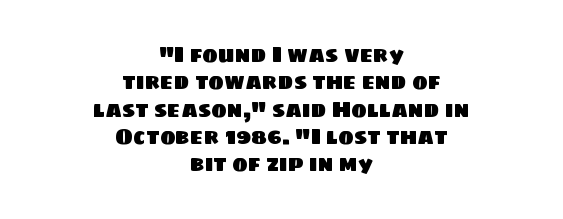
The image shows 21 px text type; set centered, normal line spacing (1.3x), normal letter spacing, not underlined.
